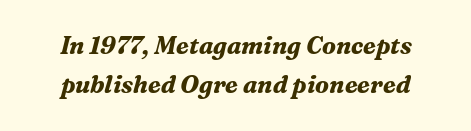
The image shows 24 px bold type, italic (leaning right); set normal line spacing (1.64x), normal letter spacing, not underlined.
